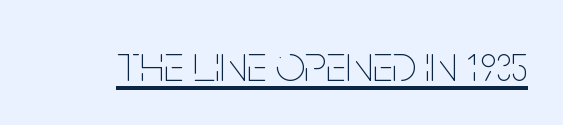
Like a heading marked for emphasis, these lines bear an underscore. Is this a fixed-width face? No — the glyphs have proportional, varying widths. The lettering holds an erect, upright posture throughout. Nobody touched the tracking dial on this one.
